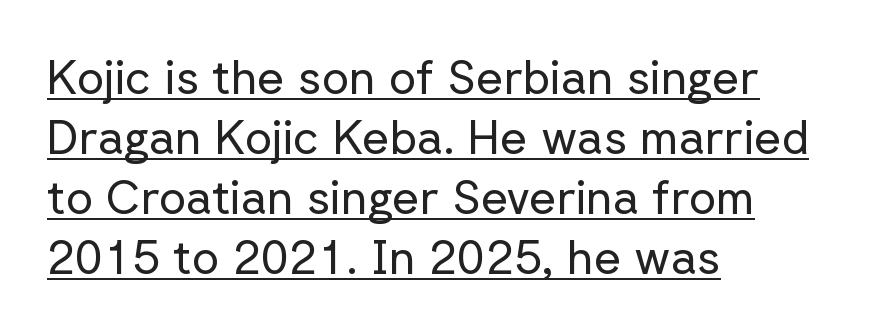
The image shows 47 px regular-weight sans-serif type, upright; set left-aligned, normal line spacing (1.28x), normal letter spacing, underlined; low stroke contrast and a medium x-height.
